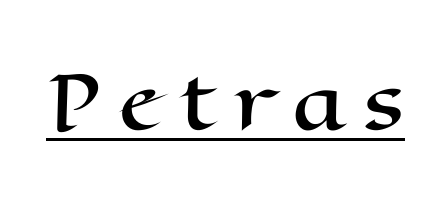
Q: Is the text italic (slanted)? A: No, it is upright.
Q: Is the text underlined? A: Yes.
Q: Is the spacing between letters normal or unusually wide? A: Unusually wide.
Q: Width (condensed, normal, or wide)? A: Wide.
Q: Stroke contrast? A: High.
Q: x-height? A: Medium.
Q: Monospaced? A: No.
